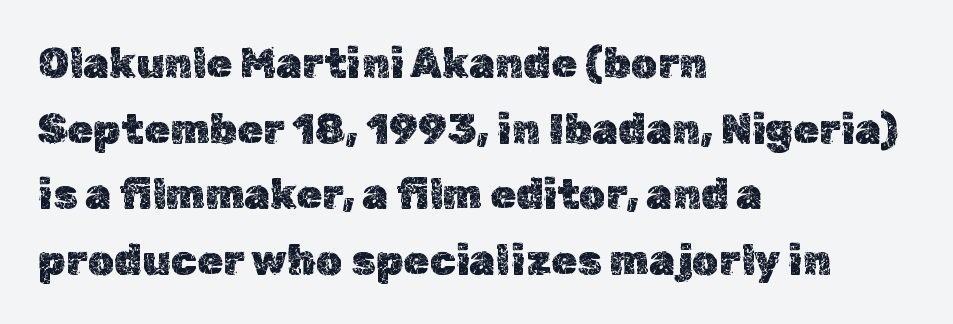
Q: Is the text italic (slanted)? A: No, it is upright.
Q: Is the text underlined? A: No.
Q: How is the paragraph aligned? A: Left-aligned.
Q: Is the spacing between letters normal or unusually wide? A: Normal.
Q: Is the spacing between lines tight, normal or loose? A: Normal.
Q: Width (condensed, normal, or wide)? A: Normal.
Q: x-height? A: Medium.
Q: Monospaced? A: No.
